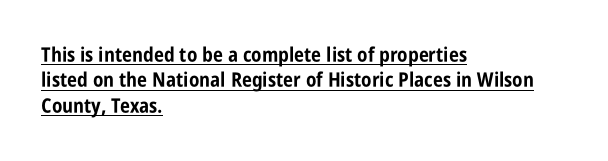
{"italic": "no", "bold": "yes", "underline": "yes", "align": "left", "line_spacing": "normal", "line_spacing_ratio": 1.27, "letter_spacing": "normal", "letter_spacing_em": 0.0, "glyph_px": 20}
